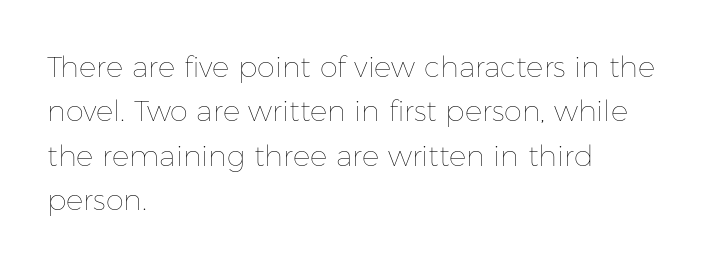
{"italic": "no", "bold": "no", "weight": "thin", "width": "normal", "stroke_contrast": "low", "x_height": "medium", "monospaced": "no", "underline": "no", "align": "left", "line_spacing": "normal", "line_spacing_ratio": 1.53, "letter_spacing": "normal", "letter_spacing_em": 0.0, "glyph_px": 29}
